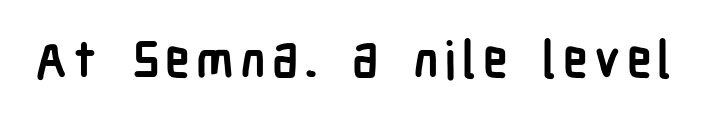
{"serif": "no", "italic": "no", "bold": "yes", "weight": "semibold", "width": "condensed", "stroke_contrast": "low", "x_height": "medium", "monospaced": "no", "underline": "no", "glyph_px": 50}
